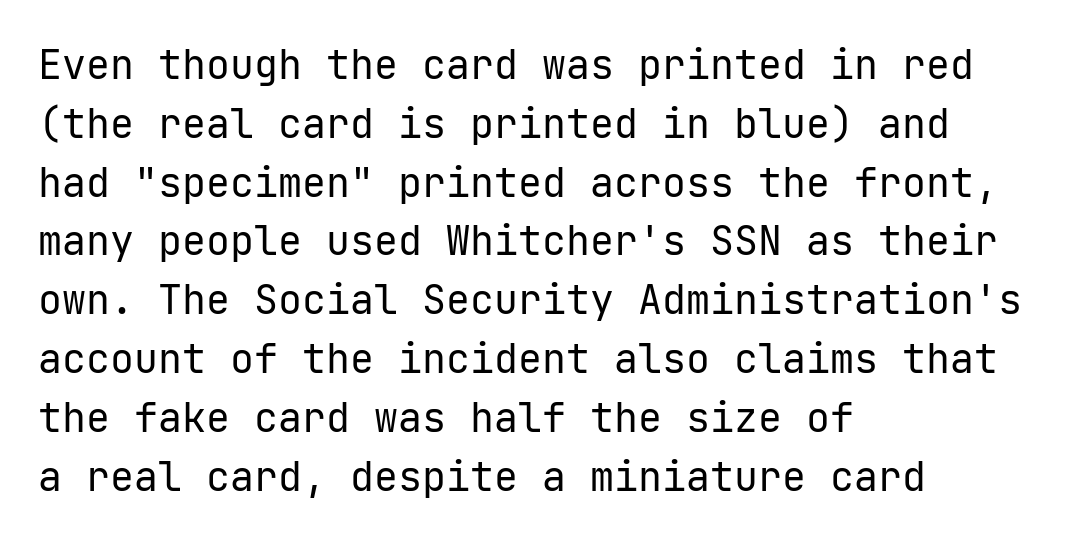
{"serif": "no", "italic": "no", "bold": "no", "weight": "regular", "width": "normal", "stroke_contrast": "low", "x_height": "medium", "underline": "no", "align": "left", "line_spacing": "normal", "line_spacing_ratio": 1.47, "letter_spacing": "normal", "letter_spacing_em": 0.0, "glyph_px": 40}
